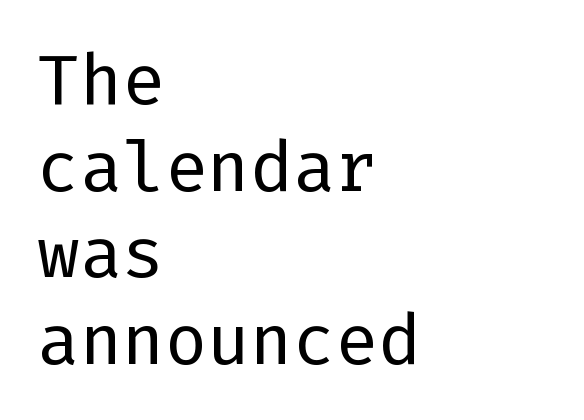
{"serif": "no", "italic": "no", "bold": "no", "weight": "regular", "width": "normal", "stroke_contrast": "low", "x_height": "medium", "underline": "no", "align": "left", "line_spacing_ratio": 1.22, "letter_spacing": "normal", "letter_spacing_em": 0.0, "glyph_px": 71}
